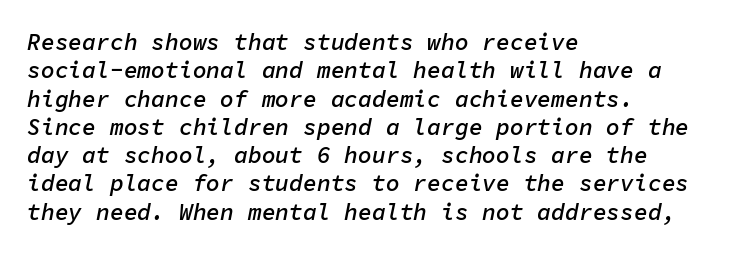
{"italic": "yes", "lean": "right", "slant_degrees": 11, "bold": "semi", "underline": "no", "align": "left", "line_spacing_ratio": 1.23, "letter_spacing": "normal", "letter_spacing_em": 0.0, "glyph_px": 23}
